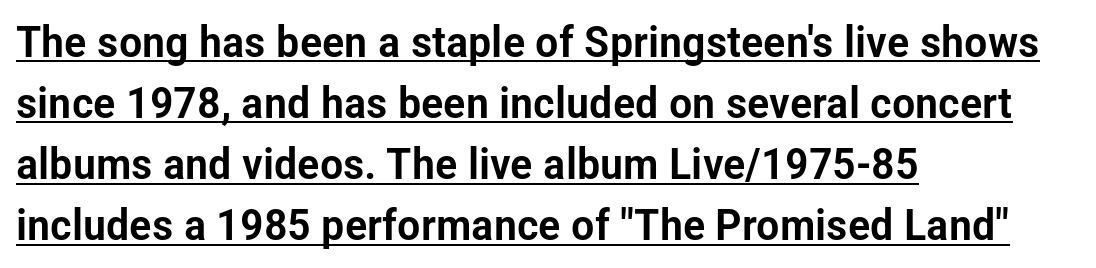
The image shows 44 px condensed sans-serif type, upright; set left-aligned, normal line spacing (1.39x), normal letter spacing, underlined; low stroke contrast and a medium x-height.
